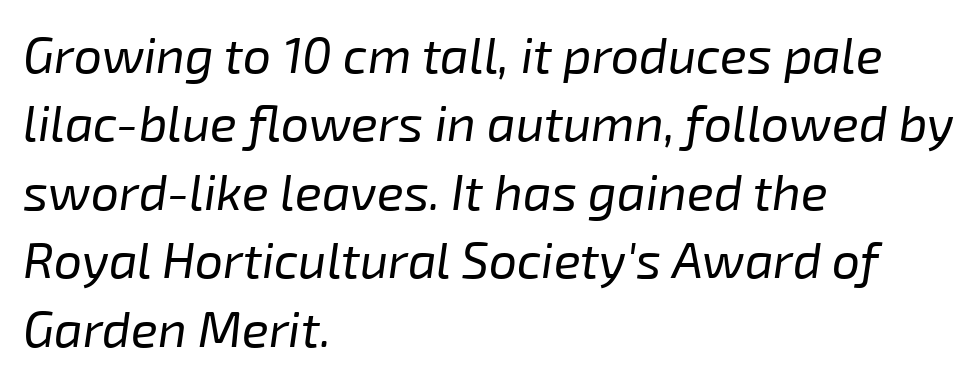
Short and long lines alike share a common starting point at left. A typesetter would call this zero additional tracking. Any mark beneath the type? The region is blank. A typesetter would call this proportional, since set widths differ per character. Summary of weight: not heavy and not bold. The whole block is typeset with a tilt.
